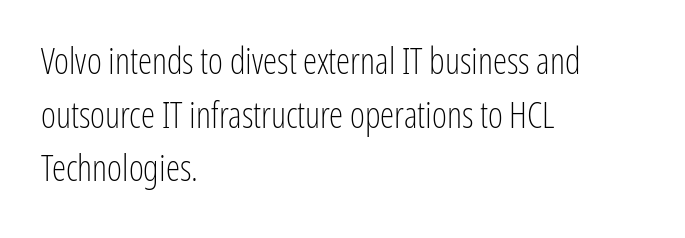
The image shows 36 px light, condensed sans-serif type, upright; set left-aligned, normal line spacing (1.49x), normal letter spacing, not underlined; low stroke contrast and a medium x-height.
